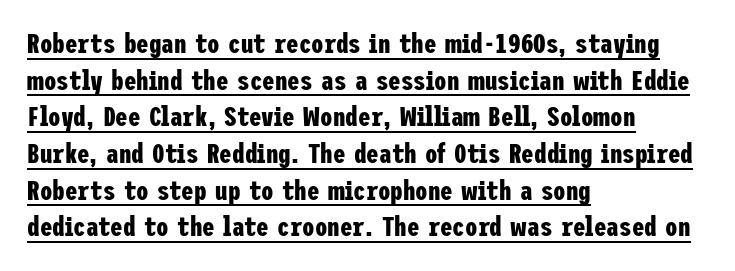
Italic? Not at all — the glyphs are vertical. As a designer I'd log this as weight 700, bold. Spacing between characters is what you'd get straight out of the box. To sum up the face: it is a sans, with no serifs.
